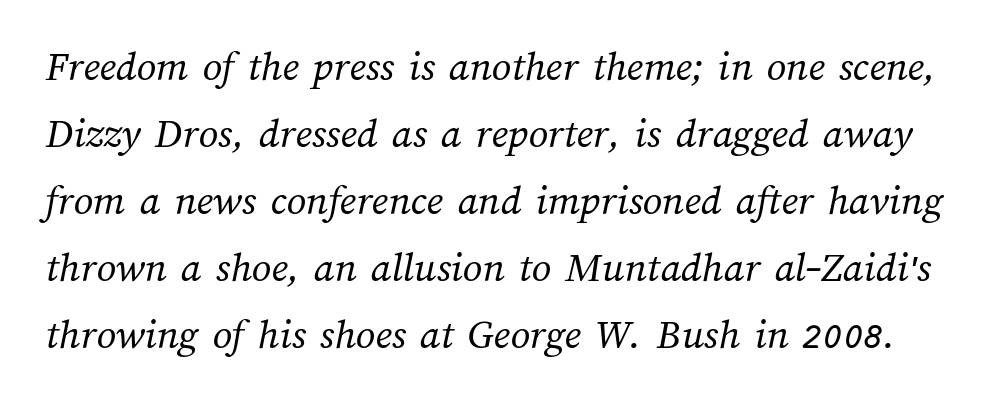
The foot of each line stays bare and open. Stems here are at most as thick as an everyday book face. This sample has the flowing, uneven cadence of proportional lettering. In terms of leading, this rendering sits right in the middle. Tracking here is standard; glyphs follow each other at the usual distance.
